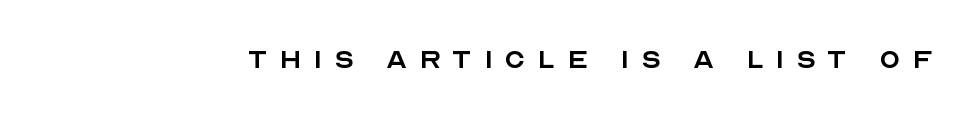
Q: Is the text bold? A: No.
Q: Is the text italic (slanted)? A: No, it is upright.
Q: Is the typeface a serif or a sans-serif typeface? A: Sans-serif.
Q: Is the text underlined? A: No.
Q: Is the spacing between letters normal or unusually wide? A: Unusually wide.
Q: Width (condensed, normal, or wide)? A: Normal.
Q: x-height? A: Large.
Q: Monospaced? A: No.
